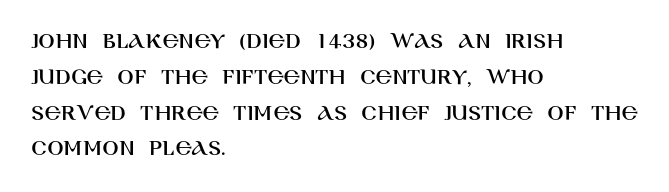
The image shows 24 px text type, upright; set left-aligned, normal line spacing (1.49x), normal letter spacing, not underlined.
